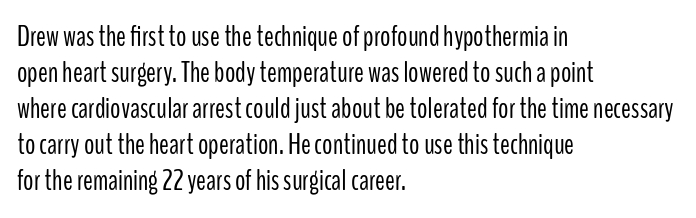
The image shows 29 px light, condensed sans-serif type, upright; set left-aligned, line spacing 1.24x, normal letter spacing, not underlined; low stroke contrast and a medium x-height.
